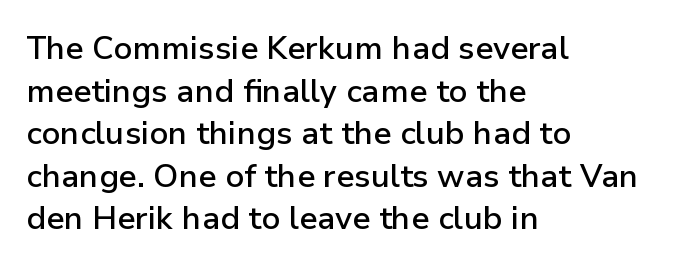
The image shows 32 px semibold sans-serif type, upright; set left-aligned, normal line spacing (1.33x), normal letter spacing, not underlined; low stroke contrast and a medium x-height.
